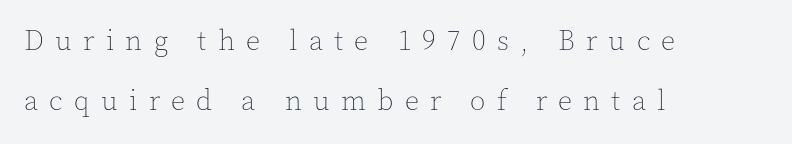
Q: Is the text bold? A: No.
Q: Is the text italic (slanted)? A: No, it is upright.
Q: Is the text underlined? A: No.
Q: How is the paragraph aligned? A: Left-aligned.
Q: Is the spacing between letters normal or unusually wide? A: Unusually wide.
Q: Is the spacing between lines tight, normal or loose? A: Loose.
Q: Width (condensed, normal, or wide)? A: Normal.
Q: x-height? A: Medium.
Q: Monospaced? A: No.
